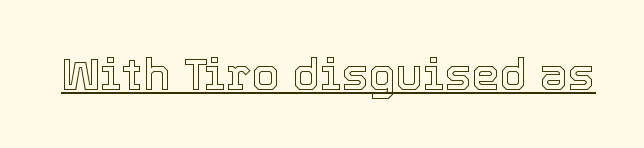
Q: Is the text italic (slanted)? A: No, it is upright.
Q: Is the text underlined? A: Yes.
Q: Is the spacing between letters normal or unusually wide? A: Normal.
Q: Width (condensed, normal, or wide)? A: Normal.
Q: x-height? A: Medium.
Q: Monospaced? A: No.
